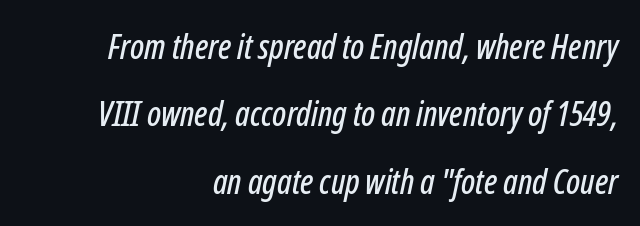
The letters advance in unequal steps, a hallmark of proportional type. How would I describe the line gaps? Wide and relaxed. The whole block is typeset with a tilt. Short and long lines alike share a common ending point at right. Honestly, the letter spacing is just normal — you wouldn't notice it.
